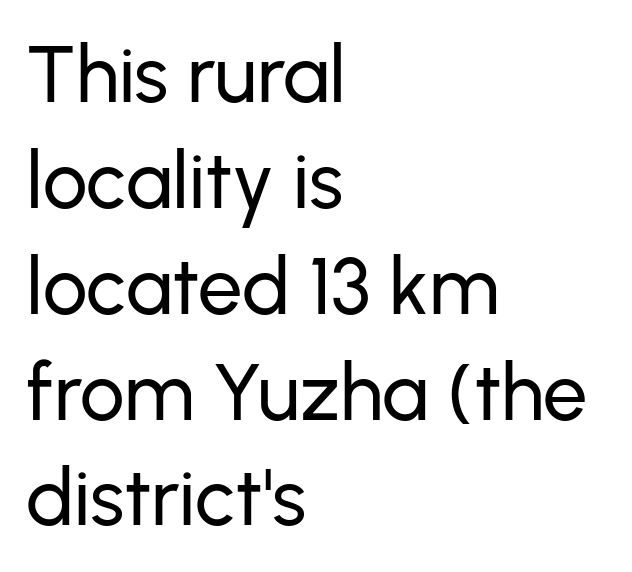
{"serif": "no", "italic": "no", "width": "normal", "stroke_contrast": "low", "x_height": "medium", "monospaced": "no", "underline": "no", "align": "left", "line_spacing": "normal", "line_spacing_ratio": 1.34, "letter_spacing": "normal", "letter_spacing_em": 0.0, "glyph_px": 79}
